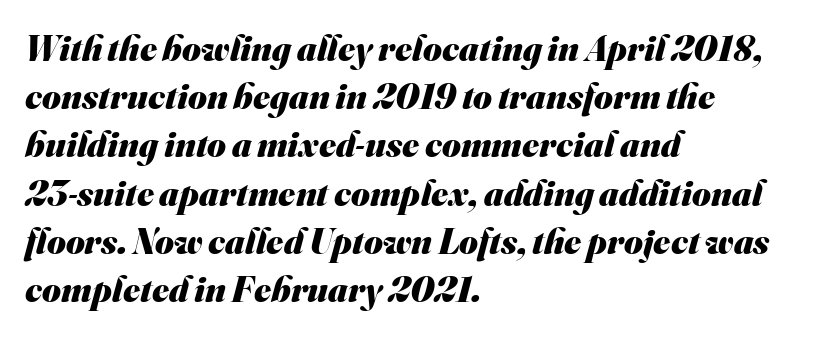
Plain, unruled lines of type. This rendering employs a face without finishing strokes, i.e., a sans-serif. Each line starts at the same left margin while the right side varies. Is the letter spacing exaggerated? No — it looks like the ordinary default. Strong, thick strokes mark this as bold type.
